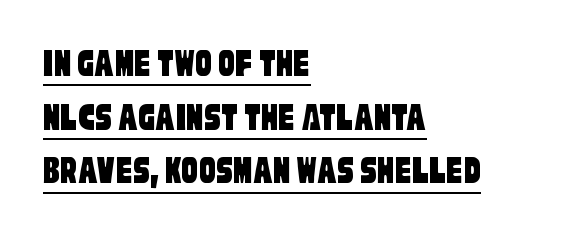
{"serif": "no", "width": "condensed", "stroke_contrast": "low", "x_height": "large", "monospaced": "no", "underline": "yes", "align": "left", "line_spacing": "normal", "line_spacing_ratio": 1.31, "letter_spacing": "normal", "letter_spacing_em": 0.0, "glyph_px": 41}
